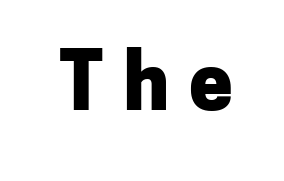
Tall strokes in this sample are plumb rather than angled. A clean baseline with only descenders dipping below it. Note: no serifs on the glyphs. Spacing verdict: proportional, widths tailored to each character.
